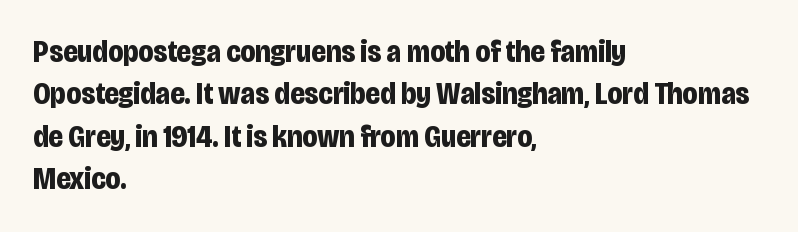
{"serif": "no", "italic": "no", "bold": "yes", "weight": "bold", "width": "condensed", "stroke_contrast": "low", "x_height": "large", "monospaced": "no", "underline": "no", "align": "left", "line_spacing": "normal", "line_spacing_ratio": 1.37, "letter_spacing": "normal", "letter_spacing_em": 0.0, "glyph_px": 31}
